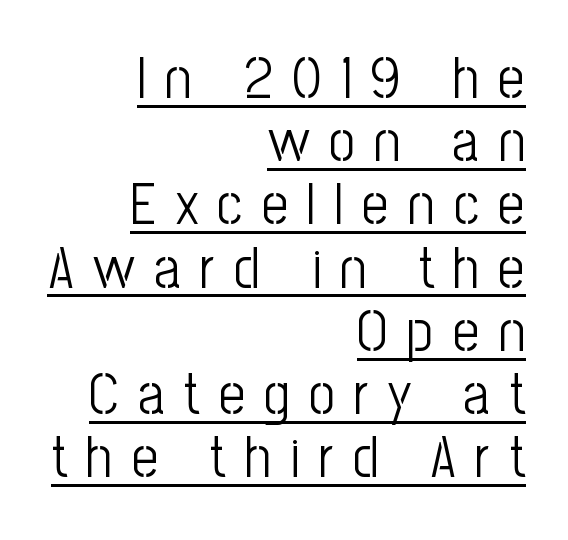
Substantial extra tracking has been applied to these lines. The axis of the letterforms is exactly vertical. These lines are rendered in a variable-pitch font. Underline: present.
